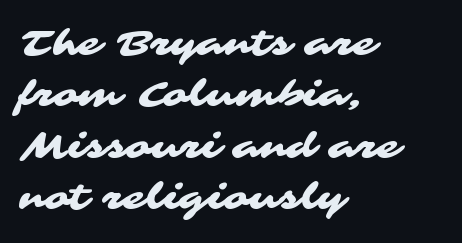
{"serif": "no", "width": "wide", "stroke_contrast": "medium", "x_height": "medium", "monospaced": "no", "underline": "no", "align": "left", "line_spacing": "normal", "line_spacing_ratio": 1.43, "letter_spacing": "normal", "letter_spacing_em": 0.0, "glyph_px": 36}
